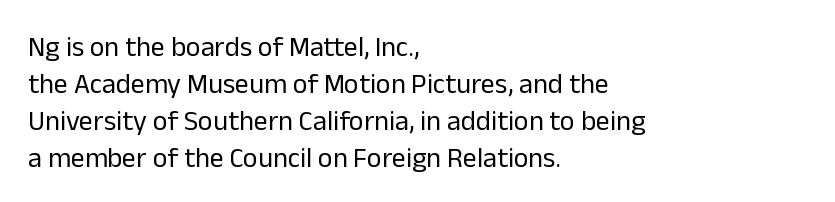
Tracking value appears to be zero — textbook default spacing. The specimen reads as upright at a glance. The passage shown is typeset with a sans-serif family. The area under the type is left untouched.
